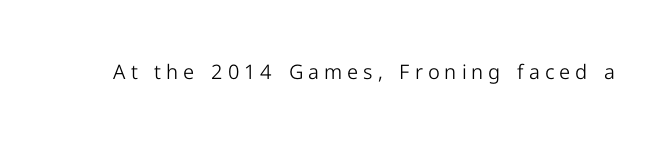
The image shows 20 px text type, upright; set unusually wide letter spacing (+0.25 em), not underlined.
